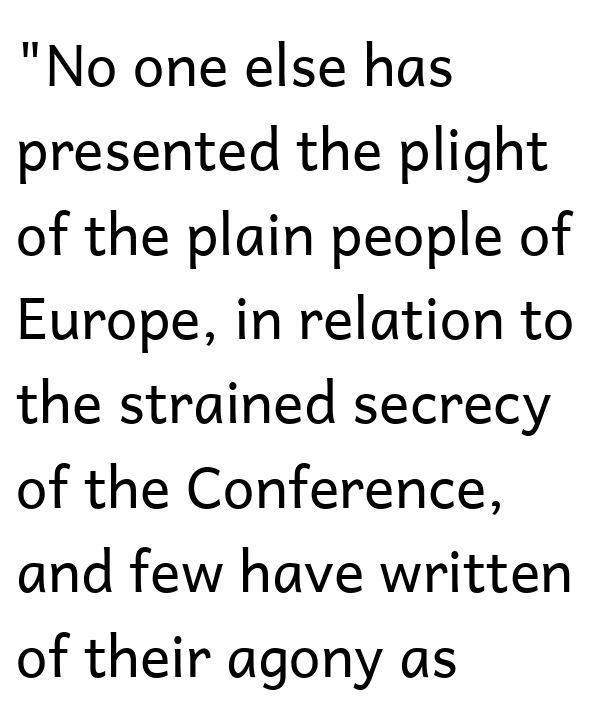
{"serif": "no", "italic": "no", "bold": "no", "weight": "regular", "width": "normal", "stroke_contrast": "low", "x_height": "medium", "monospaced": "no", "underline": "no", "align": "left", "line_spacing": "normal", "line_spacing_ratio": 1.48, "letter_spacing": "normal", "letter_spacing_em": 0.0, "glyph_px": 57}
